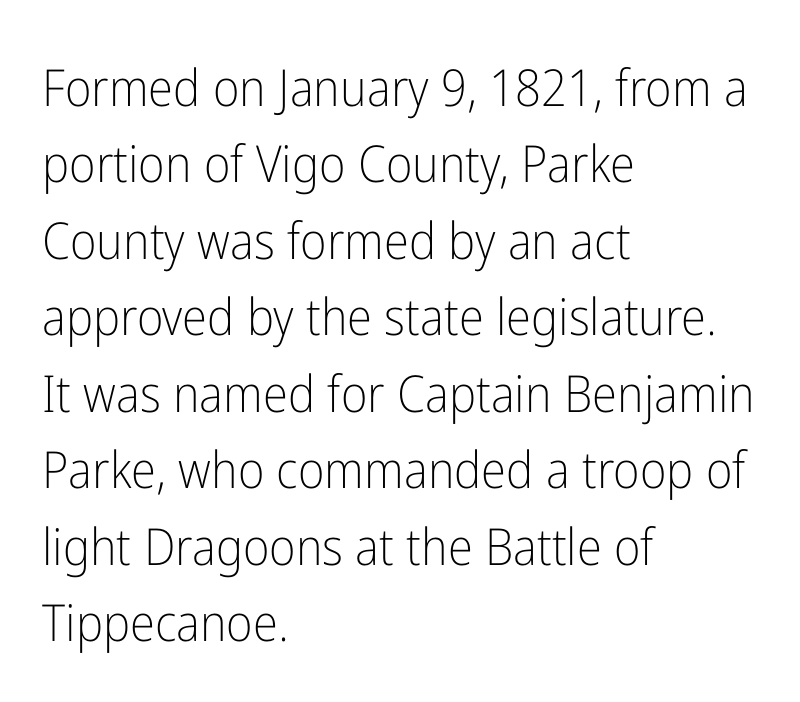
The baseline area is clear. This block has exactly the height ordinary leading produces. The lettering holds an erect, upright posture throughout. Here the designer chose a conventional face with non-uniform glyph widths.
